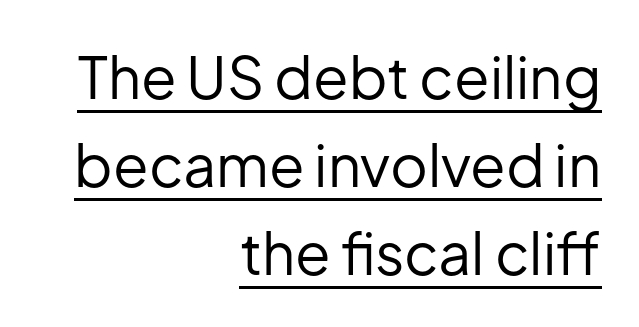
Characters remain perfectly vertical along every line. The compositor pushed each line to the right boundary. Look at the tracking — it's just the regular setting, nothing added. Honestly, the underline is the first thing you notice here. Stems and bowls with no extra thickness — not bold. Varying glyph widths throughout — classic text-font behaviour.
